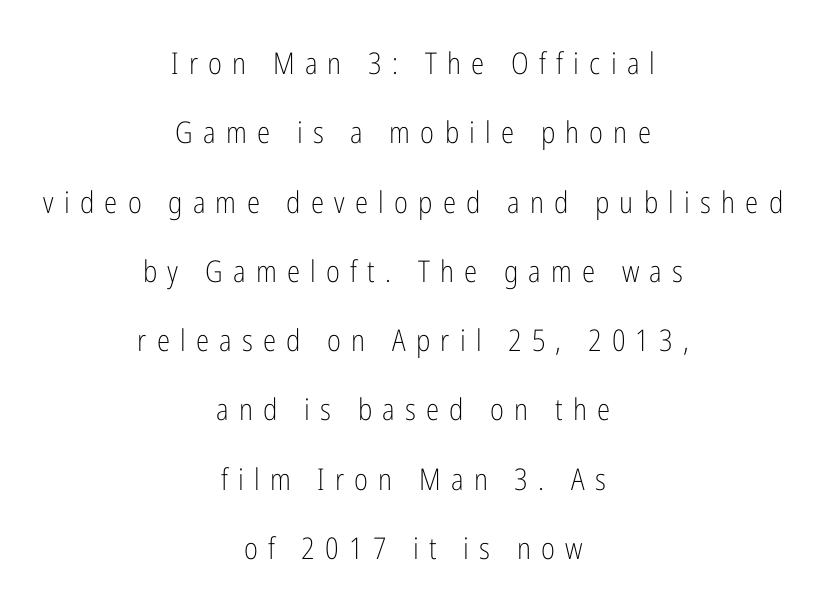
Leftover space on each line is divided equally before and after the words. In terms of letterform style, serifs are entirely absent. Do the characters align in a grid? No, the font is proportional. Horizontal bands of white between lines are thick stripes.
